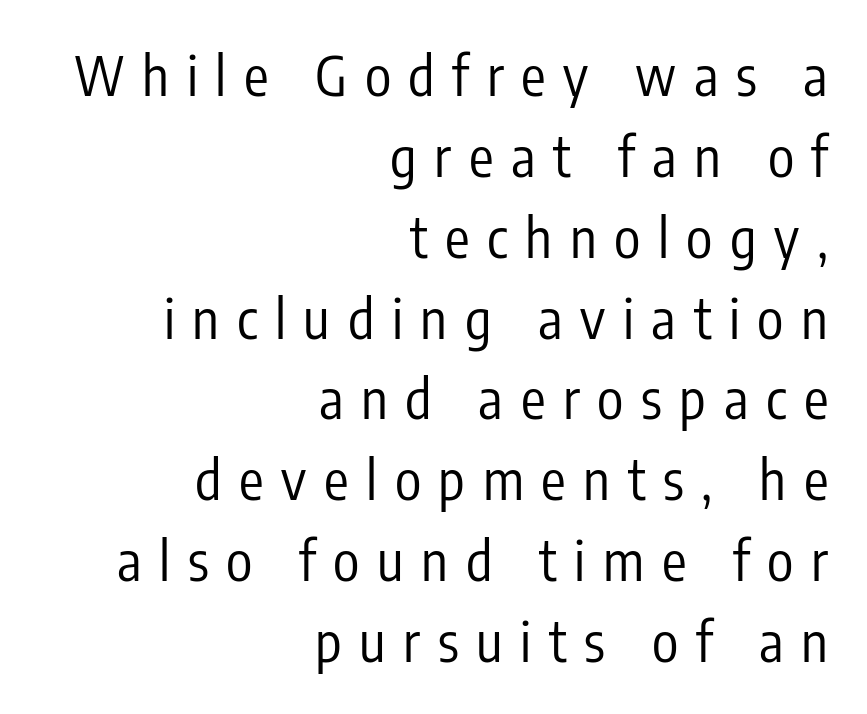
The image shows 55 px regular-weight, condensed sans-serif type, upright; set right-aligned, normal line spacing (1.47x), unusually wide letter spacing (+0.32 em), not underlined; low stroke contrast and a medium x-height.
